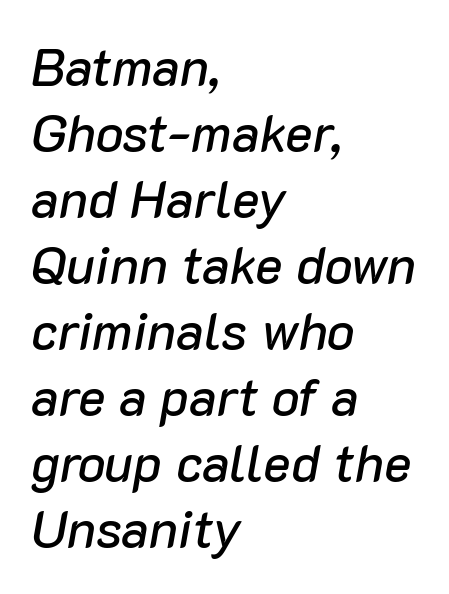
Q: Is the text italic (slanted)? A: Yes, it leans right by about 10 degrees.
Q: Is the text underlined? A: No.
Q: How is the paragraph aligned? A: Left-aligned.
Q: Is the spacing between letters normal or unusually wide? A: Normal.
Q: Is the spacing between lines tight, normal or loose? A: Normal.
Q: Width (condensed, normal, or wide)? A: Normal.
Q: Stroke contrast? A: Low.
Q: x-height? A: Medium.
Q: Monospaced? A: No.
